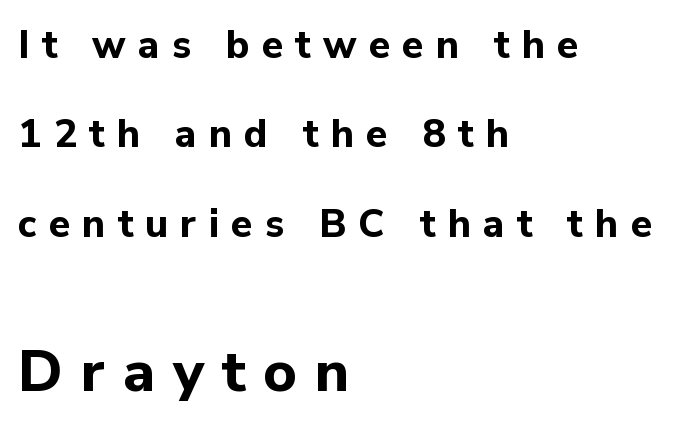
{"serif": "no", "italic": "no", "bold": "yes", "weight": "bold", "width": "normal", "stroke_contrast": "low", "x_height": "medium", "monospaced": "no", "underline": "no", "align": "left", "line_spacing": "loose", "line_spacing_ratio": 2.29, "letter_spacing": "wide", "letter_spacing_em": 0.31, "larger_block": "second", "size_ratio": 1.49, "glyph_px": 58}
